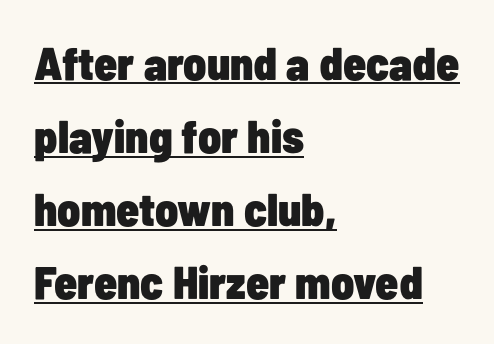
Do the characters align in a grid? No, the font is proportional. No feet cap the strokes, marking this as sans-serif type. Honestly, the row spacing looks completely unremarkable. This sample uses plain, unmodified letter spacing. These lines carry a lot of weight — the face is fully bold.
